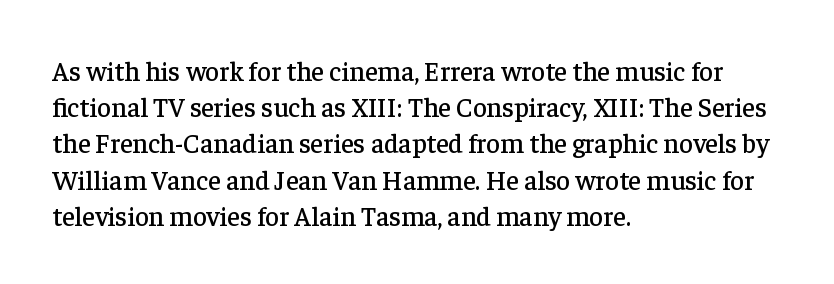
Q: Is the text italic (slanted)? A: No, it is upright.
Q: Is the text underlined? A: No.
Q: How is the paragraph aligned? A: Left-aligned.
Q: Is the spacing between letters normal or unusually wide? A: Normal.
Q: Is the spacing between lines tight, normal or loose? A: Normal.
